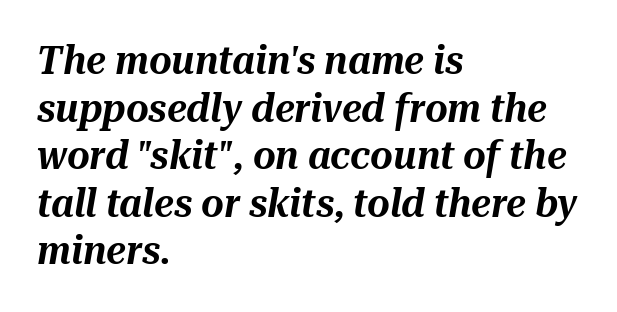
Q: Is the text italic (slanted)? A: Yes, it leans right by about 10 degrees.
Q: Is the text underlined? A: No.
Q: How is the paragraph aligned? A: Left-aligned.
Q: Is the spacing between letters normal or unusually wide? A: Normal.
Q: Width (condensed, normal, or wide)? A: Normal.
Q: Stroke contrast? A: Medium.
Q: x-height? A: Medium.
Q: Monospaced? A: No.
